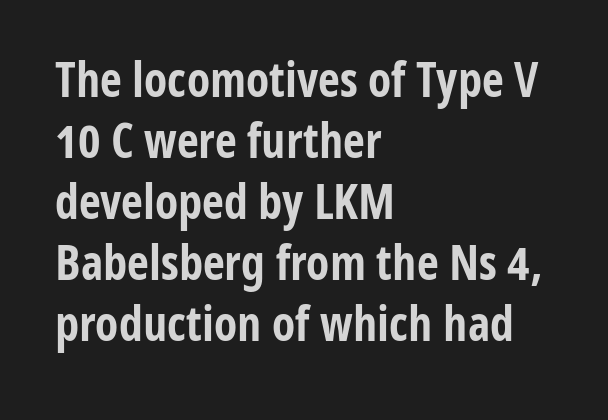
Q: Is the text bold? A: Yes.
Q: Is the text italic (slanted)? A: No, it is upright.
Q: Is the typeface a serif or a sans-serif typeface? A: Sans-serif.
Q: Is the text underlined? A: No.
Q: How is the paragraph aligned? A: Left-aligned.
Q: Is the spacing between letters normal or unusually wide? A: Normal.
Q: Is the spacing between lines tight, normal or loose? A: Normal.
Q: Width (condensed, normal, or wide)? A: Condensed.
Q: Stroke contrast? A: Low.
Q: x-height? A: Medium.
Q: Monospaced? A: No.
